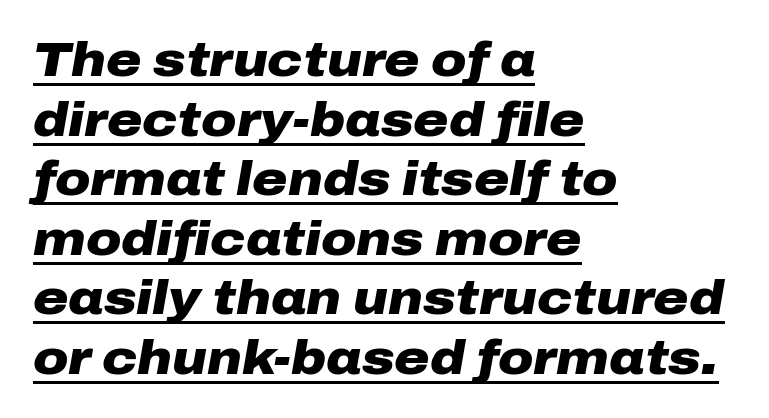
Look at the stroke-to-counter ratio: heavy, a bold. This rendering leaves character spacing at its baseline value. These lines are rendered in a variable-pitch font. The words here are underlined.
